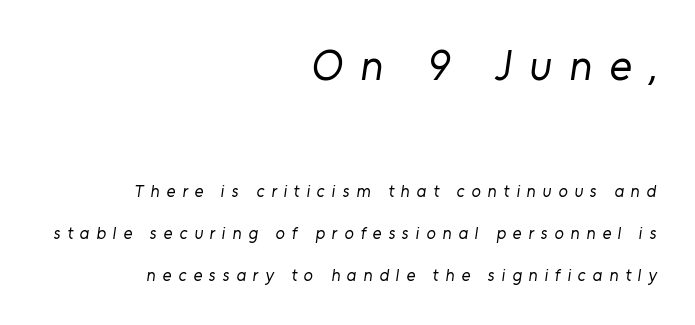
The passage is arranged like a letterhead date or caption credit — flush right. Bold? No — there's no thickening of the strokes. This sample trades compactness for vertical openness between lines. In terms of letterspacing, this is a distinctly airy, spread setting. To sum up the face: it is a sans, with no serifs.
